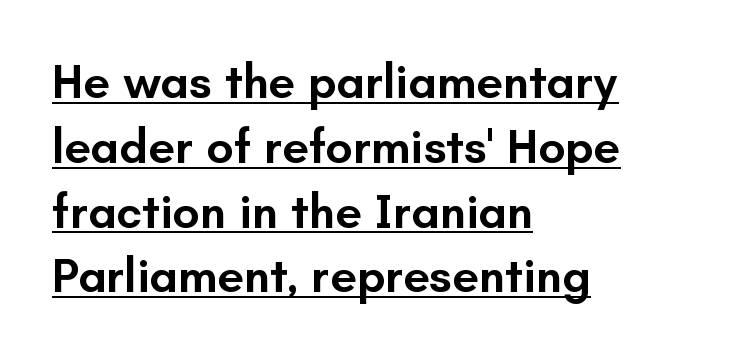
The image shows 48 px semibold sans-serif type, upright; set left-aligned, normal line spacing (1.35x), normal letter spacing, underlined; low stroke contrast and a small x-height.
